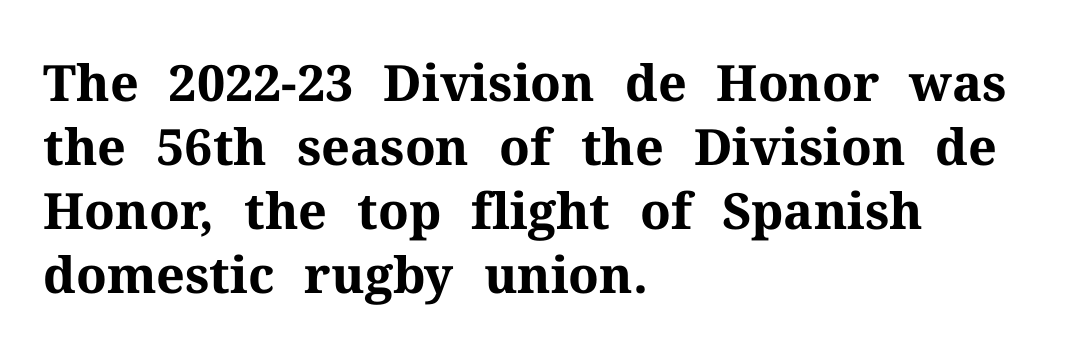
This is heavy type, rendered in bold. The typeface chosen for these lines features serifs. Looks like regular typesetting: each glyph gets only the width it needs. Honestly, there is no underline to notice here at all.
